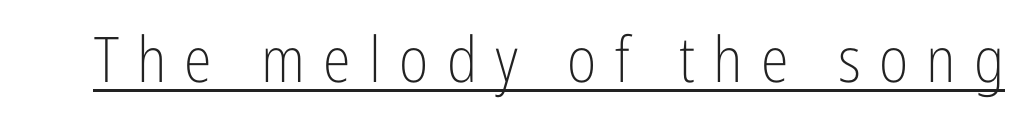
The passage shown is not bold in any degree. The words here are underlined. Here the glyphs are tracked loosely, breaking word shapes into spaced letters. These lines are composed in type without serifs. Character widths vary here, with narrow letters taking less room than wide ones.
